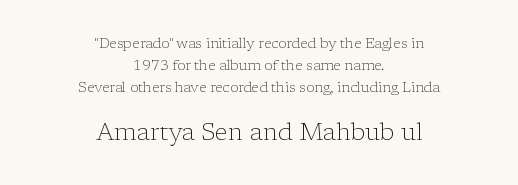
The lines in this sample share a center point and differ in where they start and stop. Compare the two chunks: the lower has the greater cap height. Ink coverage per letter is moderate at most. Glyph-to-glyph distance matches everyday printed text. Leading matches the norm, producing a regular column.
